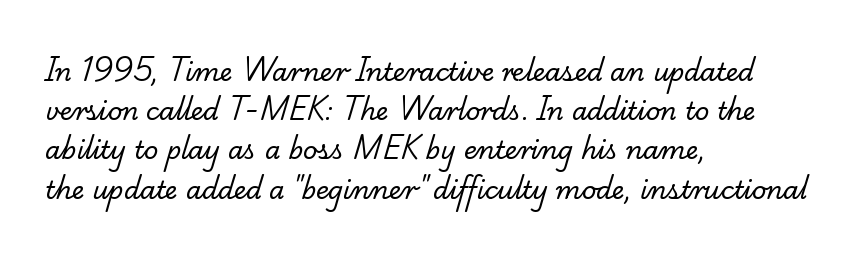
{"bold": "no", "underline": "no", "align": "left", "line_spacing": "normal", "line_spacing_ratio": 1.57, "letter_spacing": "normal", "letter_spacing_em": 0.0, "glyph_px": 25}
